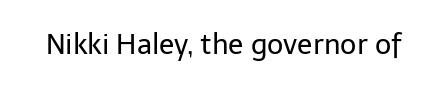
{"serif": "no", "italic": "no", "bold": "no", "weight": "regular", "width": "normal", "stroke_contrast": "low", "x_height": "medium", "monospaced": "no", "underline": "no", "letter_spacing": "normal", "letter_spacing_em": 0.0, "glyph_px": 28}
